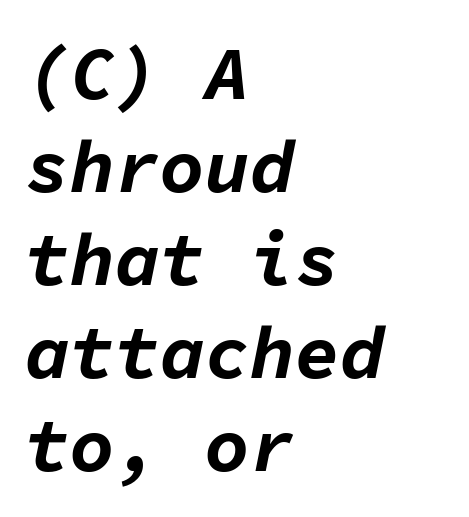
The passage shown is not underscored anywhere. Looks like terminal output: every glyph gets an equal slot. Layout note: lines flush left. The letters are bold, with thick, heavy strokes.
